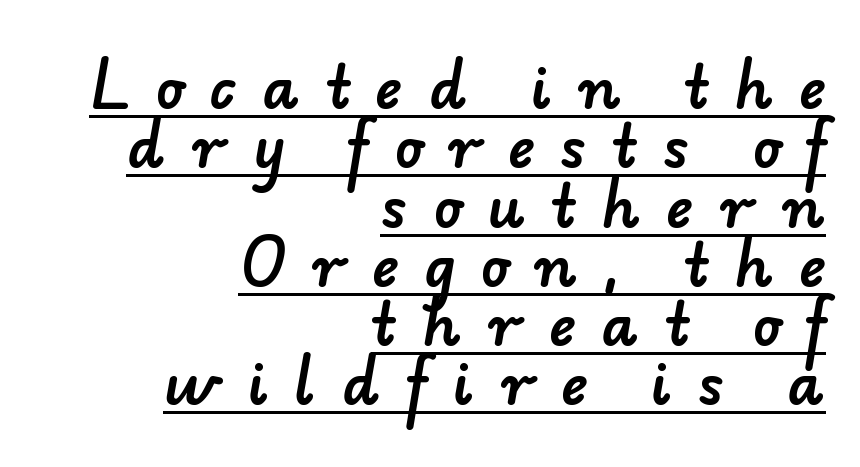
In CSS terms this would be text-align: right. The text was rendered using a sans face with plain stroke endings. The lines are packed closely together with very little leading. Decoration check: the copy is underlined. Glyph-to-glyph distance is far greater than everyday printed text.
